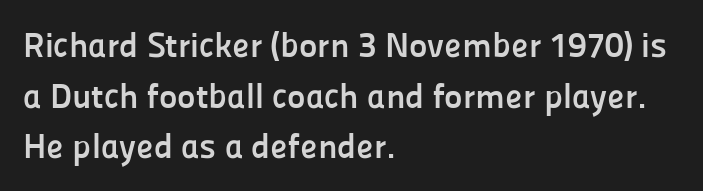
This is sans-serif lettering, the kind often seen on screens and signage. These lines stack with their left ends in a neat column. Varying glyph widths throughout — classic text-font behaviour. I'd describe the lettering as bold — thick and assertive.
